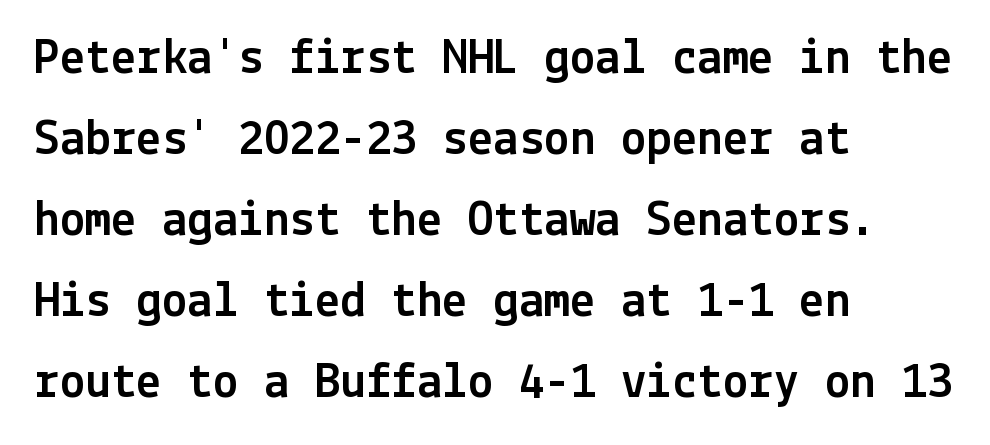
Q: Is the text italic (slanted)? A: No, it is upright.
Q: Is the typeface a serif or a sans-serif typeface? A: Sans-serif.
Q: Is the text underlined? A: No.
Q: How is the paragraph aligned? A: Left-aligned.
Q: Is the spacing between letters normal or unusually wide? A: Normal.
Q: Is the spacing between lines tight, normal or loose? A: Normal.
Q: Width (condensed, normal, or wide)? A: Normal.
Q: x-height? A: Medium.
